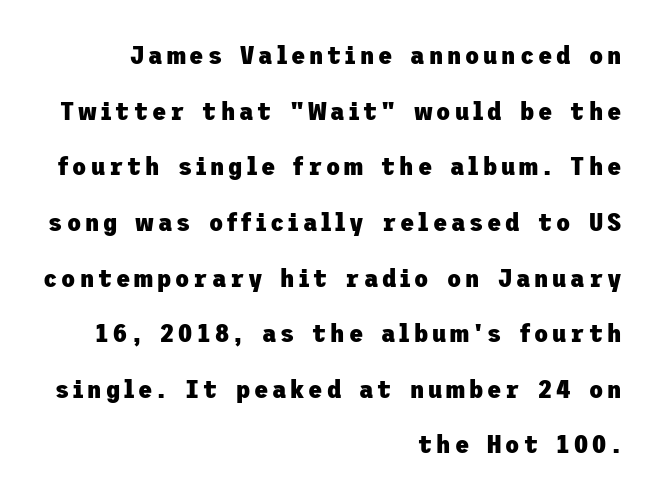
Heft: maximum for text — a bold. The type sits square on the baseline with zero lean. Line spacing here is loose. The foot of each line stays bare and open.
